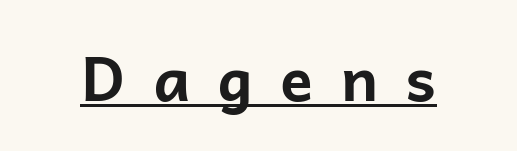
The image shows 61 px bold sans-serif type, upright; set unusually wide letter spacing (+0.45 em), underlined; low stroke contrast and a medium x-height.
